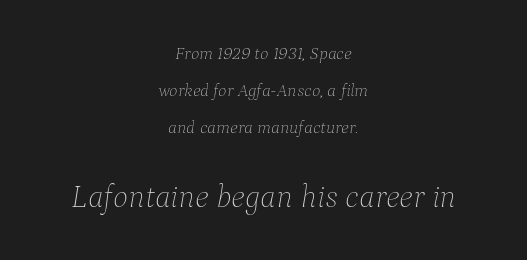
{"italic": "yes", "lean": "right", "slant_degrees": 9, "bold": "no", "weight": "thin", "width": "normal", "stroke_contrast": "low", "x_height": "medium", "monospaced": "no", "underline": "no", "align": "center", "line_spacing": "loose", "line_spacing_ratio": 2.05, "letter_spacing": "normal", "letter_spacing_em": 0.0, "larger_block": "second", "size_ratio": 1.78, "glyph_px": 32}
